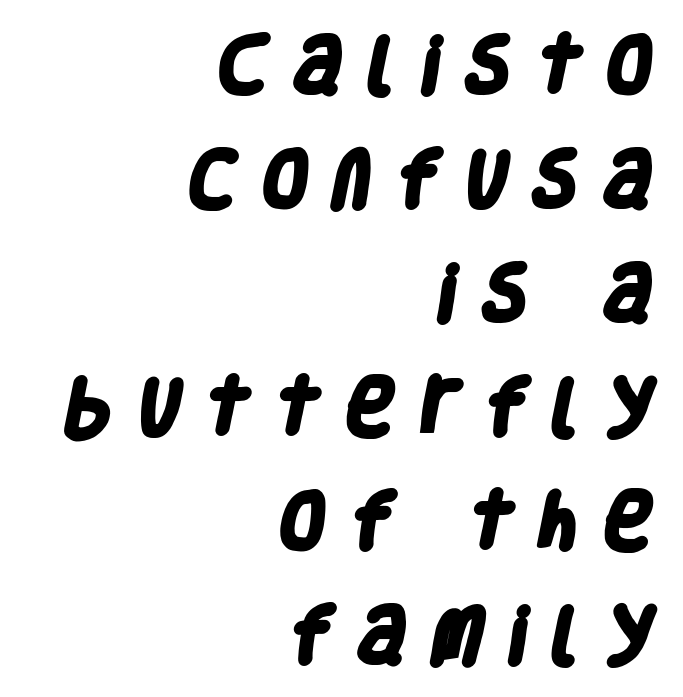
Q: Is the text bold? A: Yes.
Q: Is the typeface a serif or a sans-serif typeface? A: Sans-serif.
Q: Is the text underlined? A: No.
Q: How is the paragraph aligned? A: Right-aligned.
Q: Is the spacing between letters normal or unusually wide? A: Unusually wide.
Q: Width (condensed, normal, or wide)? A: Condensed.
Q: Stroke contrast? A: Low.
Q: x-height? A: Large.
Q: Monospaced? A: No.
